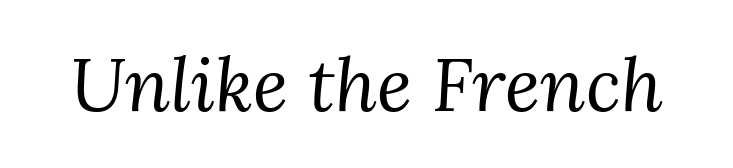
The image shows 74 px regular-weight serif type, italic (leaning right); set normal letter spacing, not underlined; medium stroke contrast and a medium x-height.
